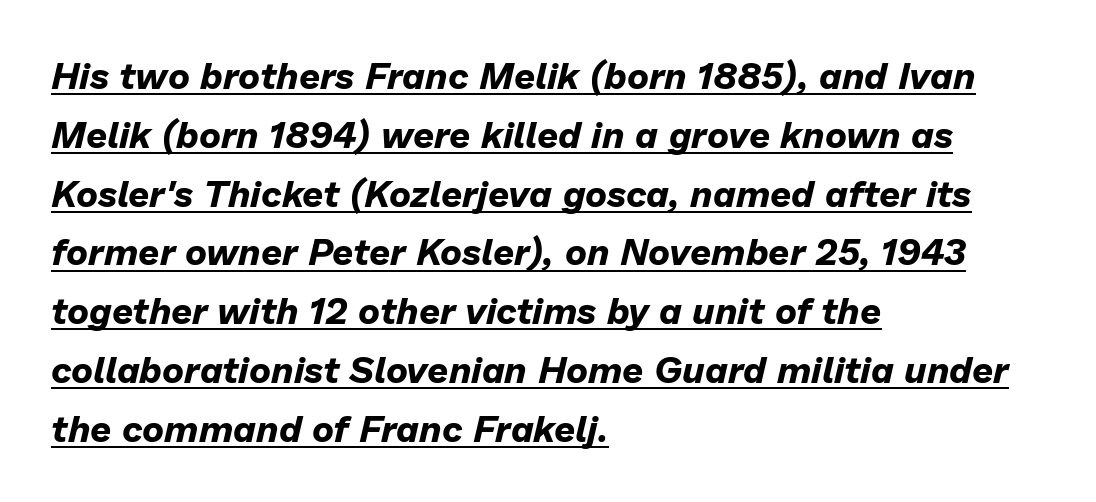
This rendering uses left alignment, leaving the right contour irregular. The rendering applies a slant to the glyphs. The letters advance in unequal steps, a hallmark of proportional type. How are the letters spaced? Ordinarily, with no added tracking. Notice how a bar underscores the lettering throughout.
